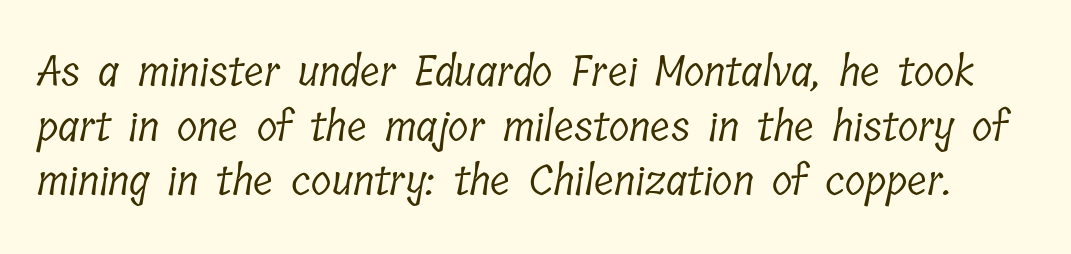
The image shows 42 px light, condensed serif type; set normal line spacing (1.3x), normal letter spacing, not underlined; low stroke contrast and a medium x-height.
